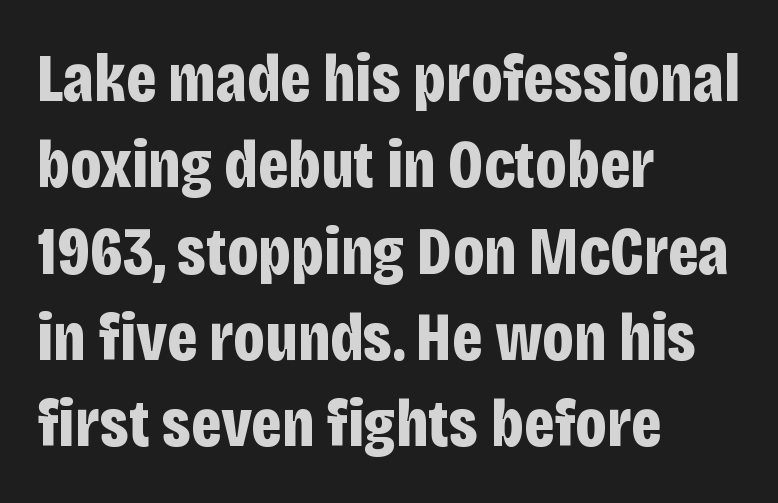
Q: Is the text bold? A: Yes.
Q: Is the text italic (slanted)? A: No, it is upright.
Q: Is the typeface a serif or a sans-serif typeface? A: Sans-serif.
Q: Is the text underlined? A: No.
Q: How is the paragraph aligned? A: Left-aligned.
Q: Is the spacing between letters normal or unusually wide? A: Normal.
Q: Is the spacing between lines tight, normal or loose? A: Normal.
Q: Width (condensed, normal, or wide)? A: Condensed.
Q: Stroke contrast? A: Low.
Q: x-height? A: Large.
Q: Monospaced? A: No.
